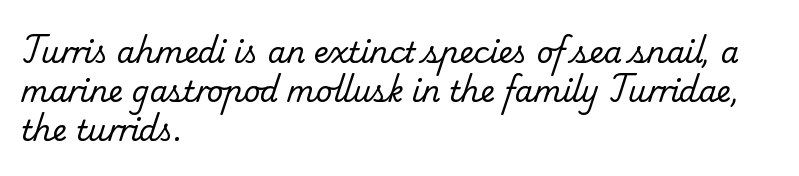
The image shows 29 px regular-weight serif type; set left-aligned, normal line spacing (1.35x), normal letter spacing, not underlined; low stroke contrast and a small x-height.
